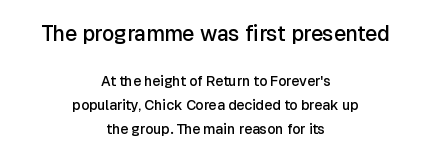
The first block has been scaled up relative to the second. A bit beefed up — I'd call it semibold rather than bold. Every row of glyphs is offset so its center matches the block's center. Posture: upright roman.
